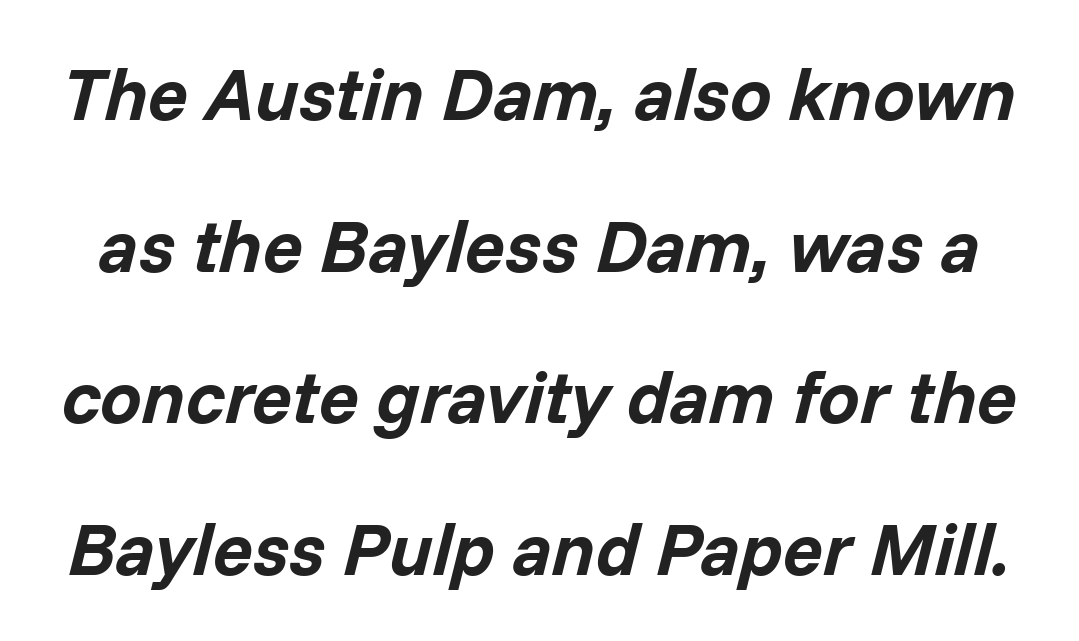
Note the varied advance widths — an 'i' is clearly narrower than an 'm'. Glance below the letters and you will spot only blank space. The block of text is sparse from top to bottom, with ample space between rows. The rendering keeps characters at their native spacing. Heavy-handed strokes throughout: this text is bold. Yep, that's italic — everything's leaning.
